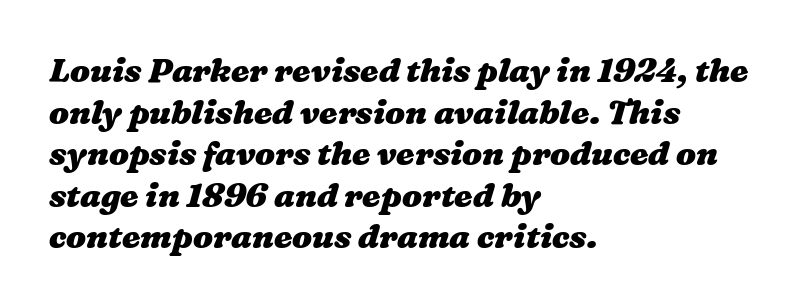
One glance says typical: line gaps are just what's usual. Typesetter's note: full bold, strokes at maximum text heaviness. Typeset ragged right — the left edge is the straight one. Letters rest on an invisible, unmarked baseline.
